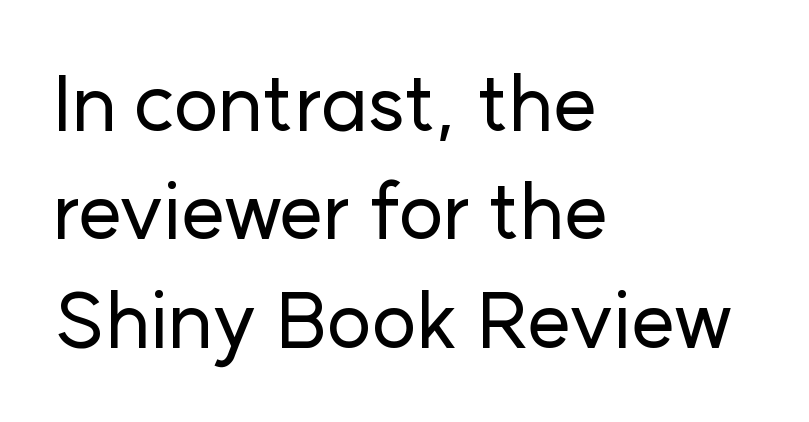
{"serif": "no", "italic": "no", "width": "normal", "stroke_contrast": "low", "x_height": "medium", "monospaced": "no", "underline": "no", "align": "left", "line_spacing": "normal", "line_spacing_ratio": 1.39, "letter_spacing": "normal", "letter_spacing_em": 0.0, "glyph_px": 78}
